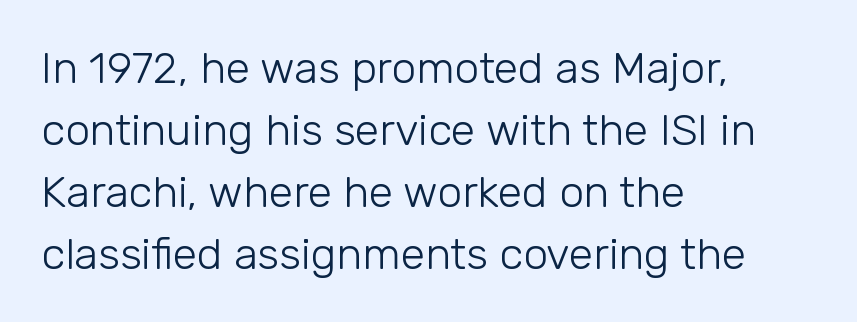
The image shows 44 px light sans-serif type, upright; set left-aligned, normal line spacing (1.41x), normal letter spacing, not underlined; low stroke contrast and a medium x-height.
